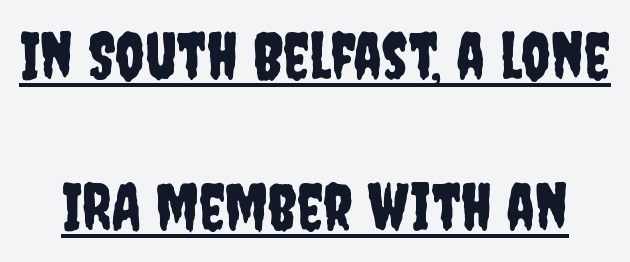
Nothing sits at the stroke ends, so this counts as sans-serif. You could not count columns in this text — the font is proportionally spaced. When letters stand straight like this, we call the style roman or upright. The tracking reads as untouched default to a designer's eye.
